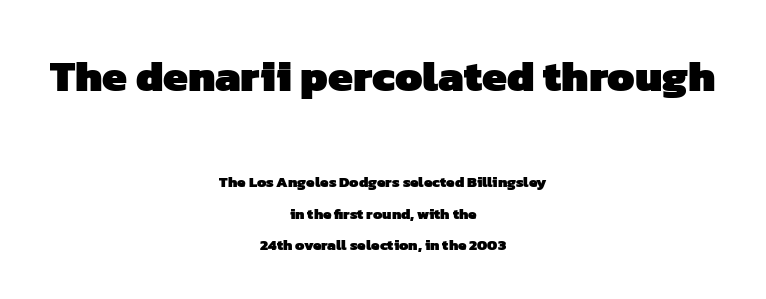
Typographic density is high because the face is bold. Font category for this specimen: sans-serif. Varying glyph widths throughout — classic text-font behaviour. Size hierarchy here favors the leading block over the trailing one.
